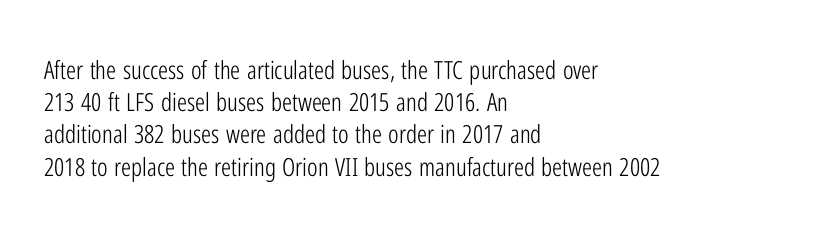
These lines keep a tight, regular rhythm from letter to letter. This sample is left-justified, so line endings fall wherever the words run out. The space between consecutive lines is moderate. Do the letters lean? They stand straight. The passage shown is not underscored anywhere. Stems and bowls with no extra thickness — not bold.
